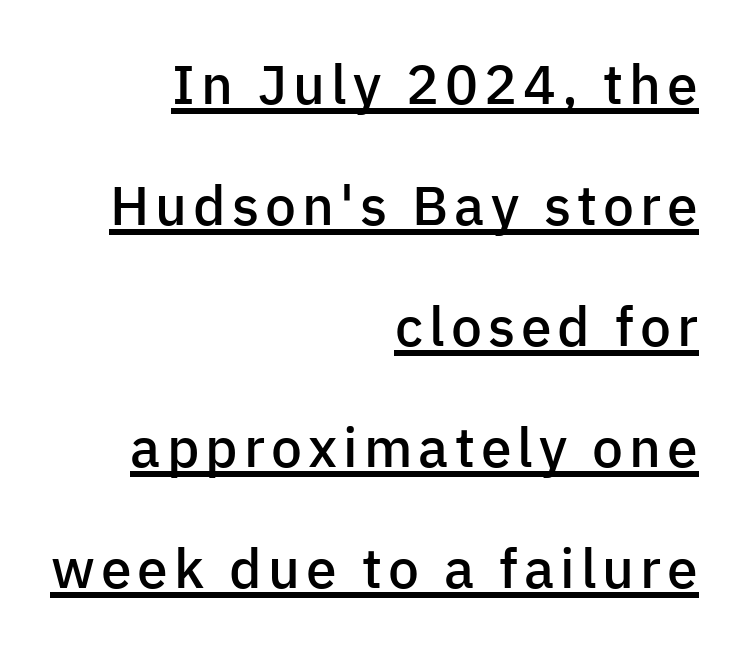
{"serif": "no", "italic": "no", "bold": "semi", "weight": "semibold", "width": "normal", "stroke_contrast": "low", "x_height": "medium", "monospaced": "no", "underline": "yes", "align": "right", "line_spacing": "loose", "line_spacing_ratio": 2.2, "glyph_px": 55}
